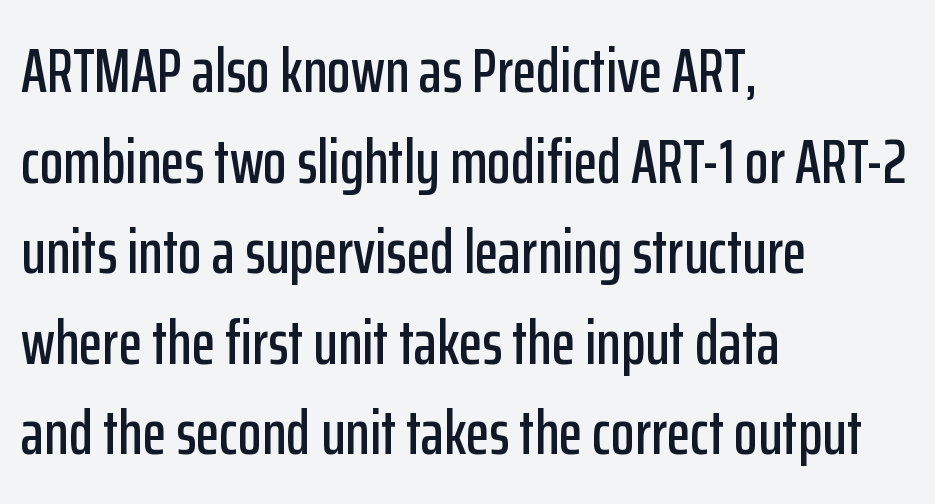
The passage shown has conventional tracking throughout. Glance below the letters and you will spot only blank space. Nope, not italic — everything's standing straight. The text was rendered using a sans face with plain stroke endings.
